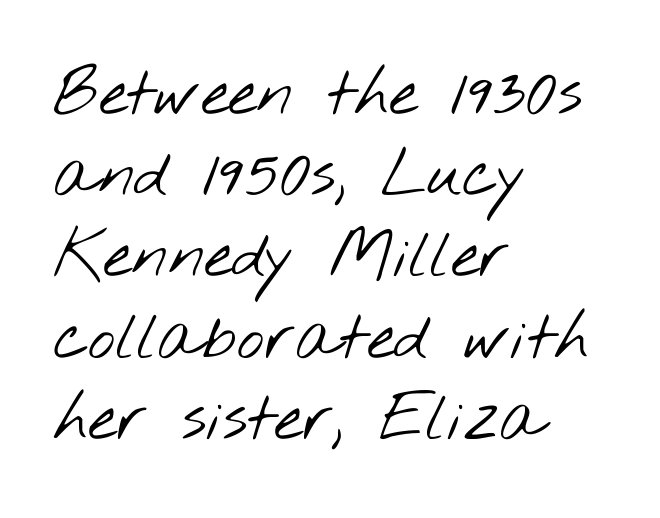
The image shows 65 px light, wide sans-serif type; set left-aligned, normal line spacing (1.25x), normal letter spacing, not underlined; low stroke contrast and a small x-height.
